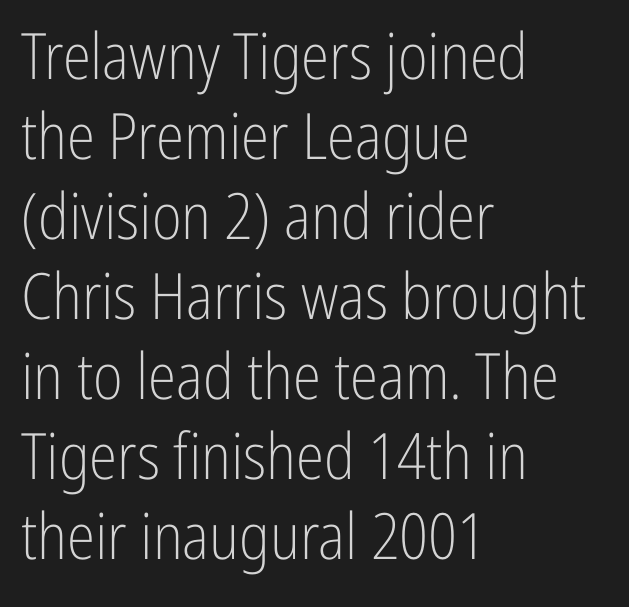
Q: Is the text bold? A: No.
Q: Is the text italic (slanted)? A: No, it is upright.
Q: Is the typeface a serif or a sans-serif typeface? A: Sans-serif.
Q: Is the text underlined? A: No.
Q: How is the paragraph aligned? A: Left-aligned.
Q: Is the spacing between letters normal or unusually wide? A: Normal.
Q: Is the spacing between lines tight, normal or loose? A: Normal.
Q: Width (condensed, normal, or wide)? A: Condensed.
Q: Stroke contrast? A: Low.
Q: x-height? A: Medium.
Q: Monospaced? A: No.
